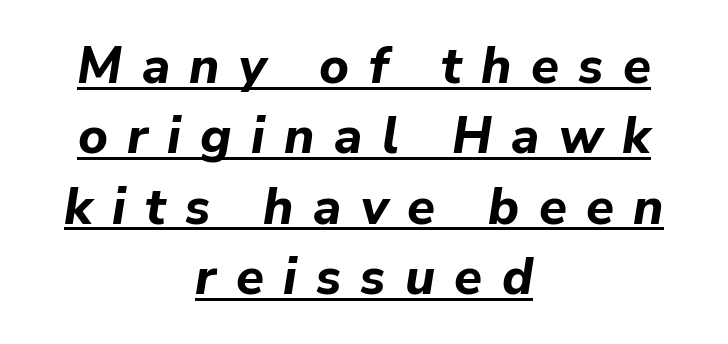
Q: Is the text bold? A: Yes.
Q: Is the text italic (slanted)? A: Yes, it leans right by about 9 degrees.
Q: Is the text underlined? A: Yes.
Q: How is the paragraph aligned? A: Centered.
Q: Is the spacing between letters normal or unusually wide? A: Unusually wide.
Q: Is the spacing between lines tight, normal or loose? A: Normal.
Q: Width (condensed, normal, or wide)? A: Normal.
Q: Stroke contrast? A: Low.
Q: x-height? A: Medium.
Q: Monospaced? A: No.
